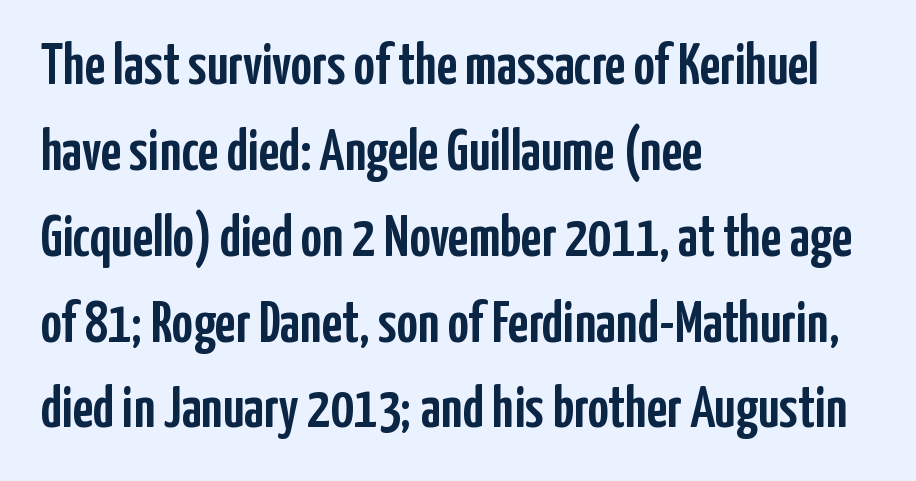
Q: Is the text italic (slanted)? A: No, it is upright.
Q: Is the typeface a serif or a sans-serif typeface? A: Sans-serif.
Q: Is the text underlined? A: No.
Q: How is the paragraph aligned? A: Left-aligned.
Q: Is the spacing between letters normal or unusually wide? A: Normal.
Q: Is the spacing between lines tight, normal or loose? A: Normal.
Q: Width (condensed, normal, or wide)? A: Condensed.
Q: Stroke contrast? A: Low.
Q: x-height? A: Medium.
Q: Monospaced? A: No.
